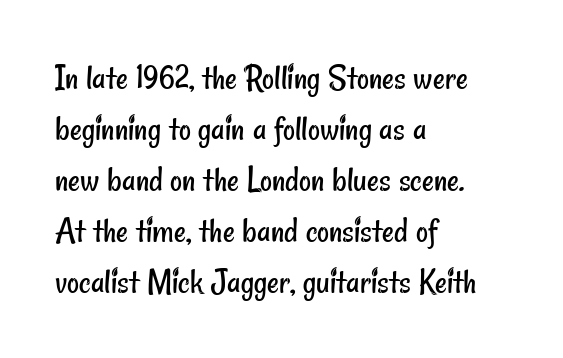
Q: Is the text bold? A: No.
Q: Is the typeface a serif or a sans-serif typeface? A: Sans-serif.
Q: Is the text underlined? A: No.
Q: How is the paragraph aligned? A: Left-aligned.
Q: Is the spacing between letters normal or unusually wide? A: Normal.
Q: Is the spacing between lines tight, normal or loose? A: Normal.
Q: Width (condensed, normal, or wide)? A: Condensed.
Q: Stroke contrast? A: Low.
Q: x-height? A: Small.
Q: Monospaced? A: No.
